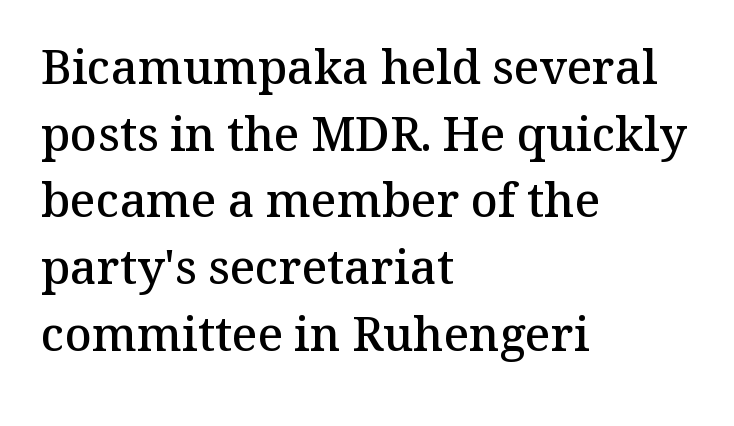
{"serif": "yes", "italic": "no", "bold": "semi", "weight": "semibold", "width": "normal", "stroke_contrast": "medium", "x_height": "medium", "monospaced": "no", "underline": "no", "align": "left", "line_spacing": "normal", "line_spacing_ratio": 1.42, "letter_spacing": "normal", "letter_spacing_em": 0.0, "glyph_px": 47}
